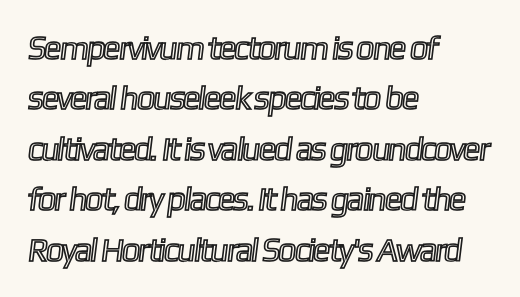
Q: Is the text underlined? A: No.
Q: How is the paragraph aligned? A: Left-aligned.
Q: Is the spacing between letters normal or unusually wide? A: Normal.
Q: Is the spacing between lines tight, normal or loose? A: Normal.
Q: Width (condensed, normal, or wide)? A: Condensed.
Q: x-height? A: Medium.
Q: Monospaced? A: No.
